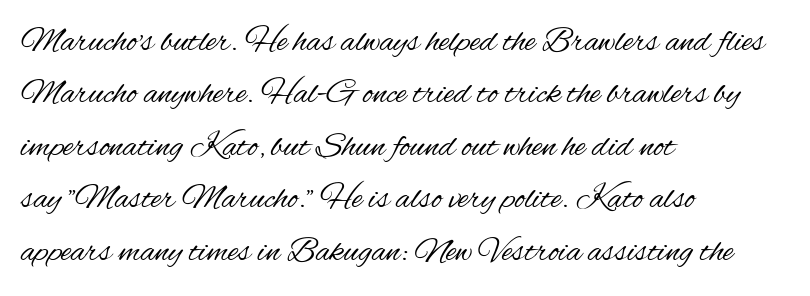
Is this a fixed-width face? No — the glyphs have proportional, varying widths. How are the letters spaced? Ordinarily, with no added tracking. Notice how the passage keeps a crisp vertical edge on the left only. On a weight scale, this lands at 450 or below.
